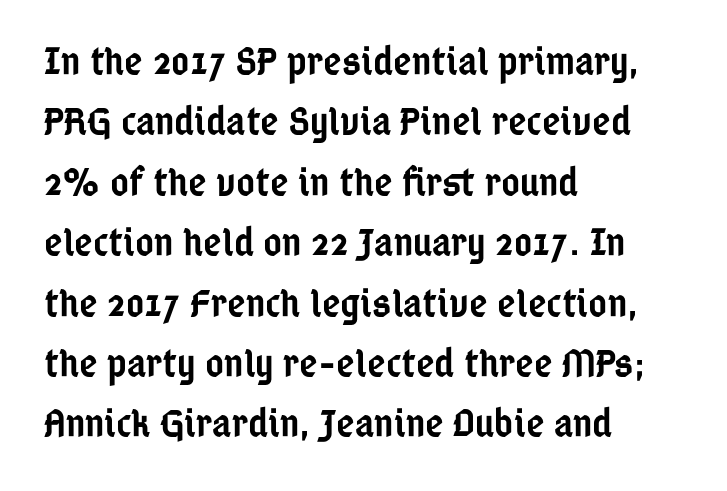
The image shows 40 px semibold, condensed sans-serif type, upright; set left-aligned, normal line spacing (1.51x), normal letter spacing, not underlined; low stroke contrast and a medium x-height.
